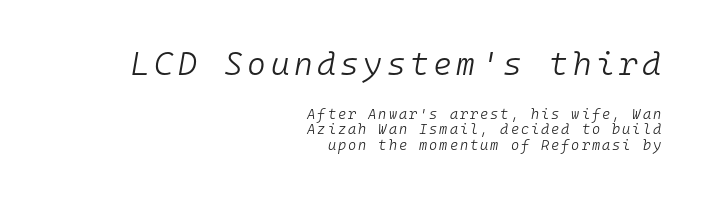
Top chunk: large. Bottom chunk: small. Designer's note — italics engaged. Lines of text with bare space underneath. Monospaced: the letters line up in strict vertical columns.
